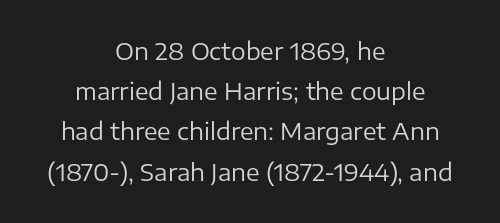
Q: Is the text bold? A: No.
Q: Is the text italic (slanted)? A: No, it is upright.
Q: Is the text underlined? A: No.
Q: How is the paragraph aligned? A: Centered.
Q: Is the spacing between letters normal or unusually wide? A: Normal.
